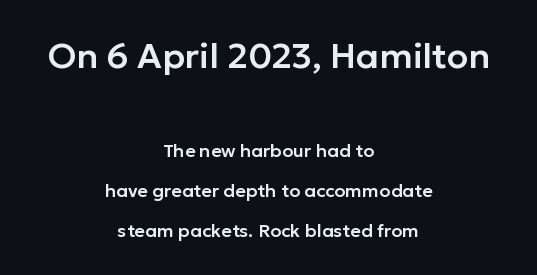
The image shows 35 px sans-serif type, upright; set centered, loose line spacing (2.22x), normal letter spacing, not underlined; the first (top) block is 1.94x larger; low stroke contrast and a medium x-height.
